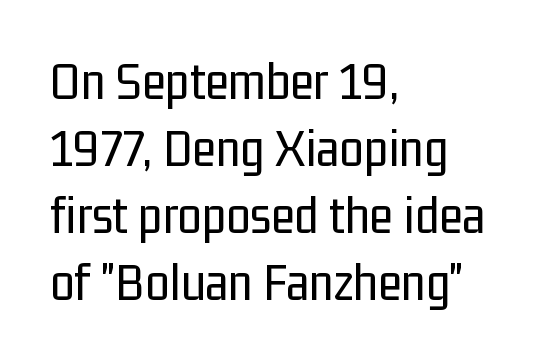
{"serif": "no", "italic": "no", "bold": "no", "weight": "regular", "width": "condensed", "stroke_contrast": "low", "x_height": "medium", "monospaced": "no", "underline": "no", "align": "left", "line_spacing_ratio": 1.22, "letter_spacing": "normal", "letter_spacing_em": 0.0, "glyph_px": 55}
